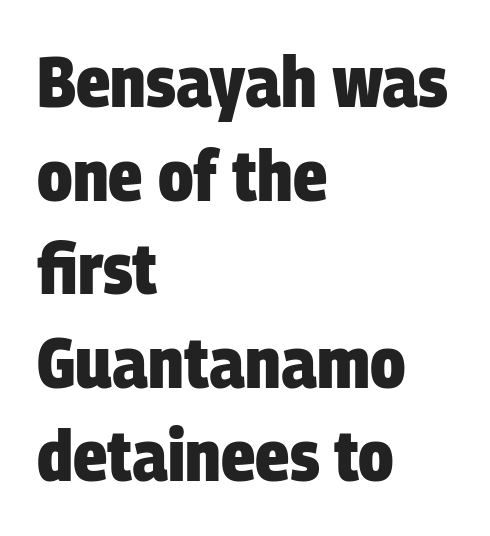
Q: Is the text bold? A: Yes.
Q: Is the typeface a serif or a sans-serif typeface? A: Sans-serif.
Q: Is the text underlined? A: No.
Q: How is the paragraph aligned? A: Left-aligned.
Q: Is the spacing between letters normal or unusually wide? A: Normal.
Q: Is the spacing between lines tight, normal or loose? A: Normal.
Q: Width (condensed, normal, or wide)? A: Condensed.
Q: Stroke contrast? A: Low.
Q: x-height? A: Large.
Q: Monospaced? A: No.
